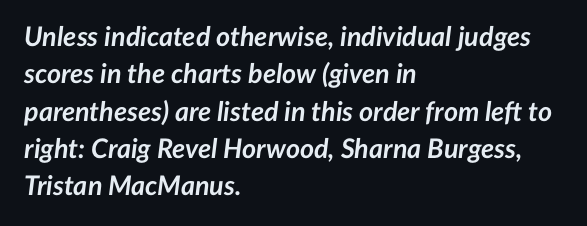
The image shows 27 px bold type, italic (leaning right); set left-aligned, normal line spacing (1.38x), normal letter spacing, not underlined.
